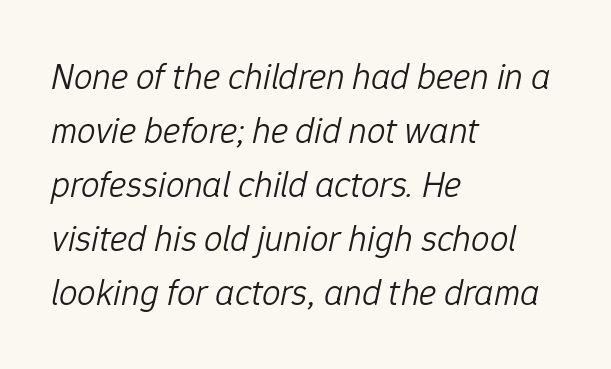
Q: Is the text bold? A: No.
Q: Is the text italic (slanted)? A: Yes, it leans right by about 12 degrees.
Q: Is the text underlined? A: No.
Q: How is the paragraph aligned? A: Left-aligned.
Q: Is the spacing between letters normal or unusually wide? A: Normal.
Q: Is the spacing between lines tight, normal or loose? A: Normal.
Q: Width (condensed, normal, or wide)? A: Normal.
Q: Stroke contrast? A: Low.
Q: x-height? A: Medium.
Q: Monospaced? A: No.
